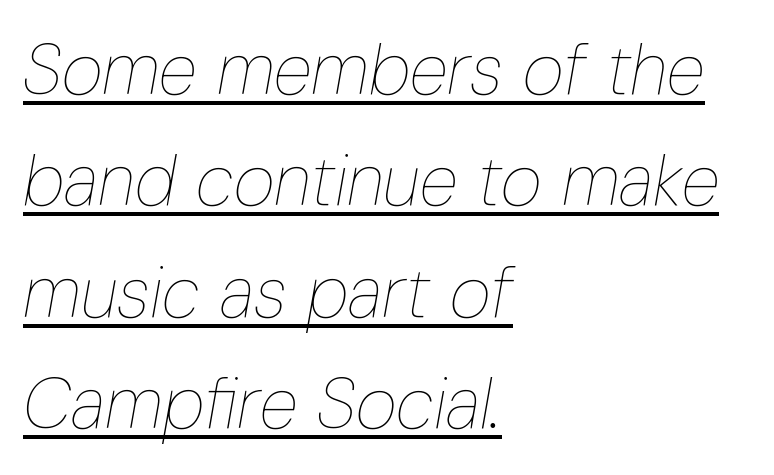
If you drew a line through each stem, it would be angled. The rendering uses natural spacing where letterforms have individual widths. Looks like someone drew a line under every word here. A classic flush-left, rag-right setting is used for this passage. Leading: standard.
